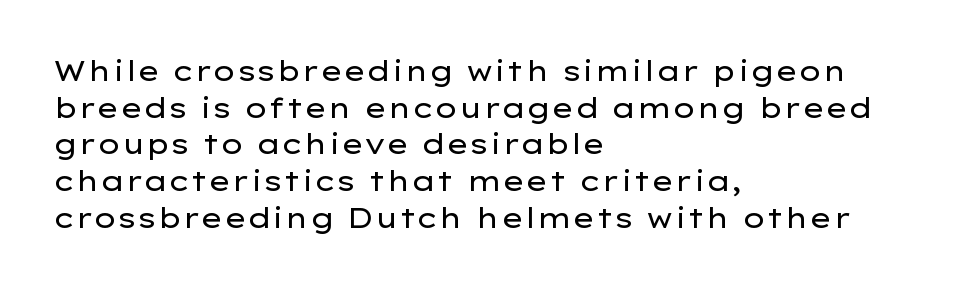
Q: Is the text bold? A: No.
Q: Is the text italic (slanted)? A: No, it is upright.
Q: Is the typeface a serif or a sans-serif typeface? A: Sans-serif.
Q: Is the text underlined? A: No.
Q: How is the paragraph aligned? A: Left-aligned.
Q: Is the spacing between letters normal or unusually wide? A: Normal.
Q: Is the spacing between lines tight, normal or loose? A: Normal.
Q: Width (condensed, normal, or wide)? A: Wide.
Q: Stroke contrast? A: Low.
Q: x-height? A: Medium.
Q: Monospaced? A: No.
